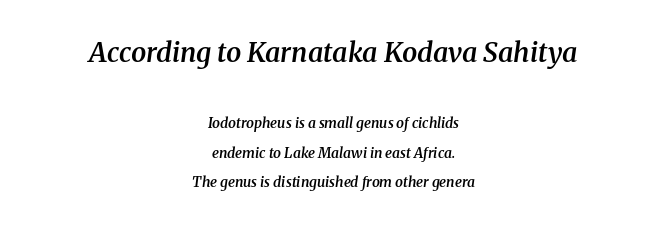
The image shows 27 px text type, italic (leaning right); set centered, loose line spacing (2.12x), normal letter spacing, not underlined; the first (top) block is 1.93x larger.
